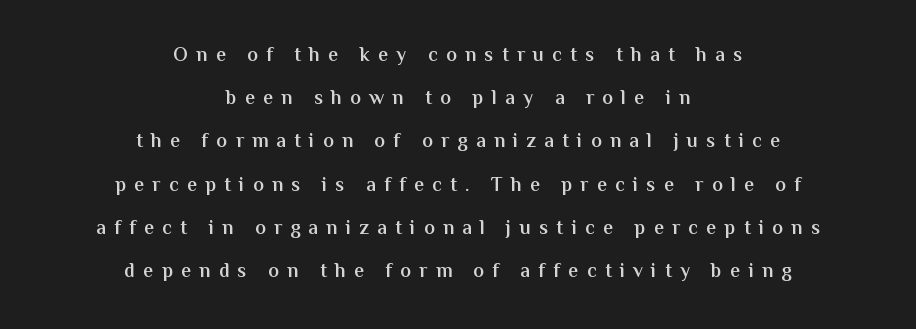
Q: Is the text bold? A: Semi-bold.
Q: Is the text italic (slanted)? A: No, it is upright.
Q: Is the text underlined? A: No.
Q: How is the paragraph aligned? A: Centered.
Q: Is the spacing between letters normal or unusually wide? A: Unusually wide.
Q: Is the spacing between lines tight, normal or loose? A: Loose.
